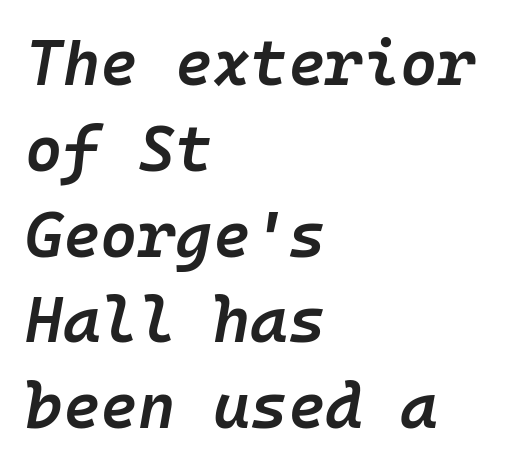
Look at the stroke-to-counter ratio: somewhat heavy, a semibold. Fixed-width glyphs throughout — classic coding-font behaviour. The face used here has a pronounced slope to its letters. The text block is weighted toward the left margin, trailing off unevenly rightward.
